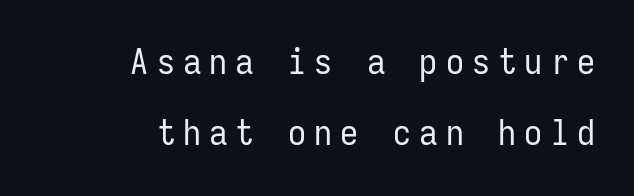
{"serif": "no", "italic": "no", "bold": "no", "weight": "regular", "width": "condensed", "stroke_contrast": "low", "x_height": "medium", "monospaced": "yes", "underline": "no", "align": "right", "line_spacing": "loose", "line_spacing_ratio": 1.98, "letter_spacing": "wide", "letter_spacing_em": 0.23, "glyph_px": 36}
